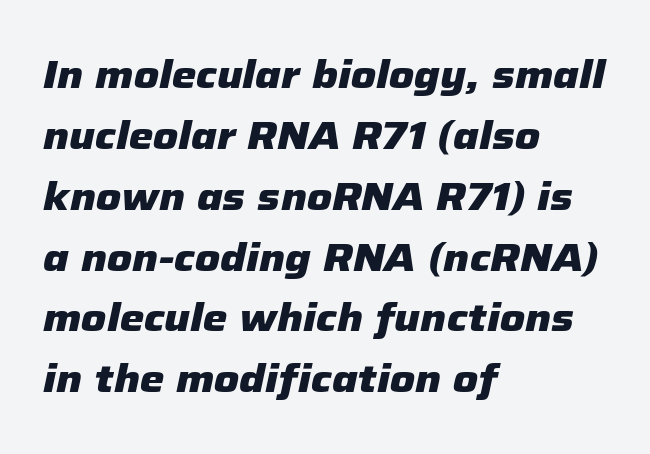
The image shows 39 px heavy type, italic (leaning right); set left-aligned, normal line spacing (1.56x), normal letter spacing, not underlined; low stroke contrast and a medium x-height.
